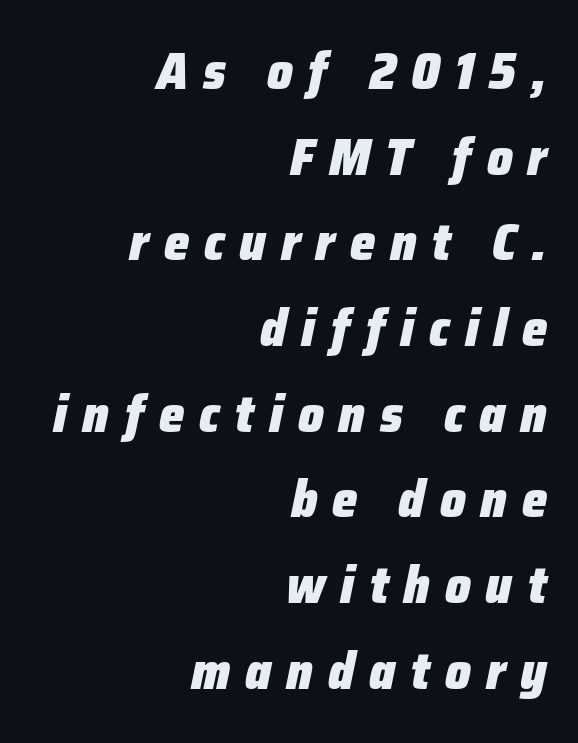
The image shows 51 px heavy type, italic (leaning right); set right-aligned, normal line spacing (1.68x), unusually wide letter spacing (+0.29 em), not underlined; low stroke contrast and a medium x-height.
